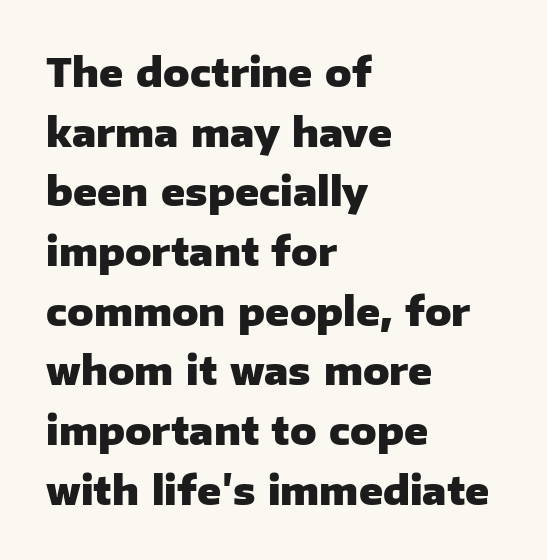
The image shows 39 px heavy sans-serif type, upright; set left-aligned, normal line spacing (1.53x), normal letter spacing, not underlined; low stroke contrast and a medium x-height.
